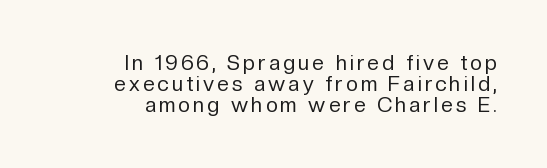
The image shows 21 px text type, upright; set right-aligned, tight line spacing (1.01x), not underlined.
